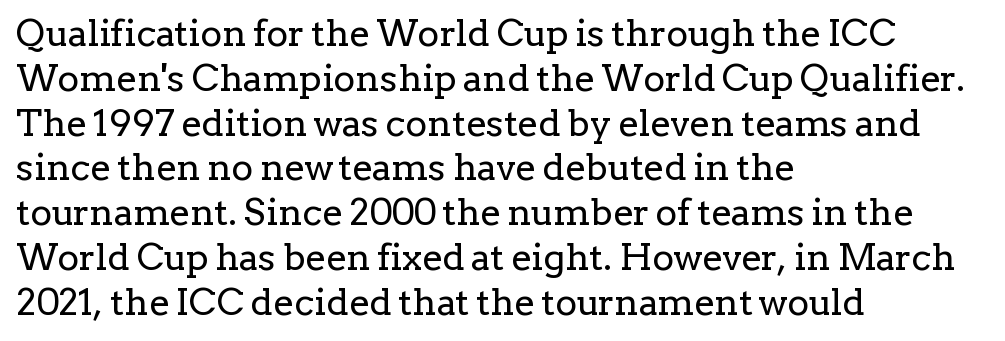
Q: Is the text bold? A: No.
Q: Is the text italic (slanted)? A: No, it is upright.
Q: Is the typeface a serif or a sans-serif typeface? A: Serif.
Q: Is the text underlined? A: No.
Q: How is the paragraph aligned? A: Left-aligned.
Q: Is the spacing between letters normal or unusually wide? A: Normal.
Q: Width (condensed, normal, or wide)? A: Normal.
Q: Stroke contrast? A: Low.
Q: x-height? A: Medium.
Q: Monospaced? A: No.
